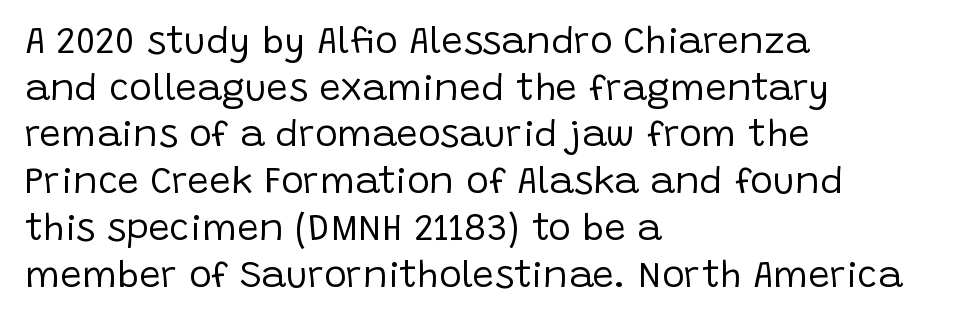
The lettering holds an erect, upright posture throughout. Between one letter and the next there's only the usual sliver of space. Alignment: flush left. The area under the type is left untouched. This sample has the flowing, uneven cadence of proportional lettering. Grotesque or geometric, the face here clearly has no serifs.
